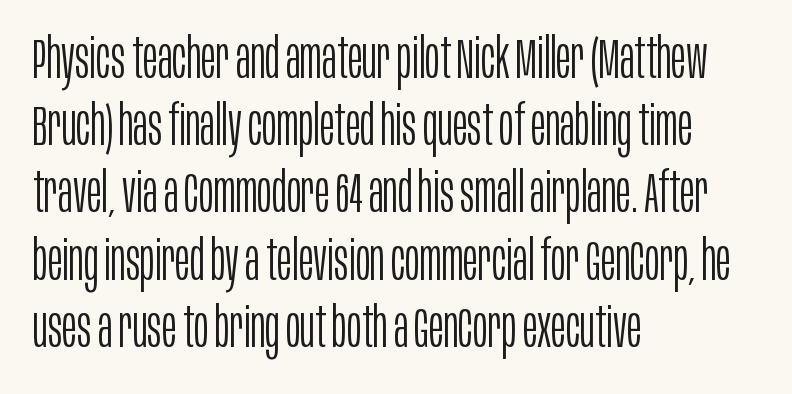
The rendering uses natural spacing where letterforms have individual widths. These lines were composed using upright roman letters. Typeset ragged right — the left edge is the straight one. Words float on clear page, feet unadorned. Look at the tracking — it's just the regular setting, nothing added. Heft: none added — not bold.
